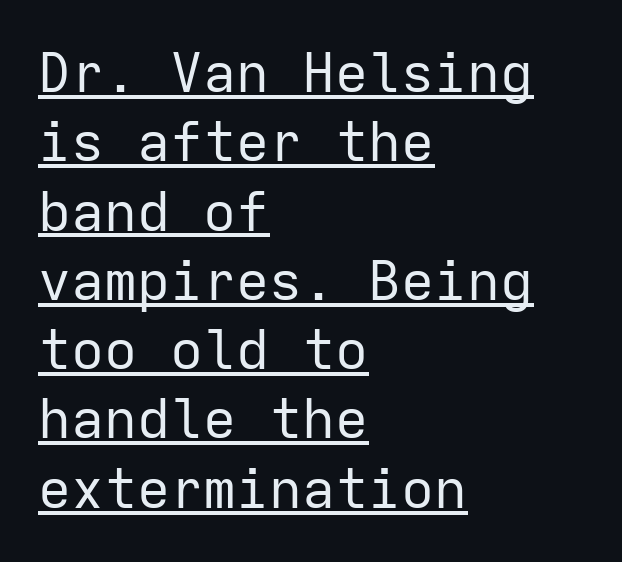
The letters stand straight up with perfectly vertical stems. The lettering is marked with a stroke running underneath it. These glyphs show unthickened strokes, regular width or finer. A typesetter would label this face a sans. In terms of leading, this rendering sits right in the middle. Here the designer chose a console-style face with uniform glyph widths.
